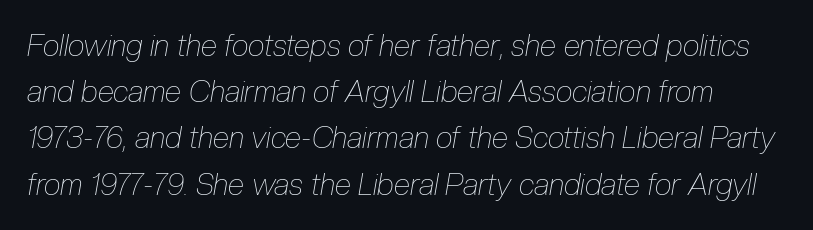
{"italic": "yes", "lean": "right", "slant_degrees": 10, "bold": "no", "weight": "thin", "width": "condensed", "stroke_contrast": "low", "x_height": "medium", "monospaced": "no", "underline": "no", "line_spacing": "normal", "line_spacing_ratio": 1.54, "letter_spacing": "normal", "letter_spacing_em": 0.0, "glyph_px": 30}
